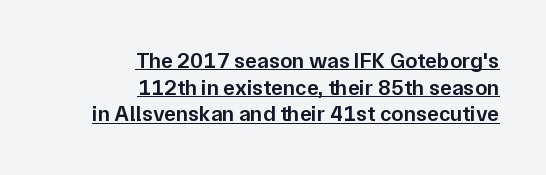
The image shows 22 px text type, upright; set right-aligned, line spacing 1.21x, normal letter spacing, underlined.
